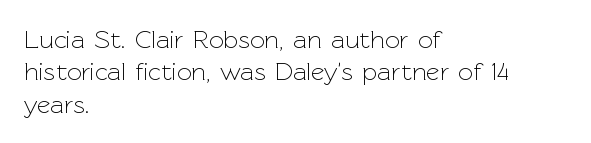
Q: Is the text bold? A: No.
Q: Is the text italic (slanted)? A: No, it is upright.
Q: Is the text underlined? A: No.
Q: How is the paragraph aligned? A: Left-aligned.
Q: Is the spacing between letters normal or unusually wide? A: Normal.
Q: Is the spacing between lines tight, normal or loose? A: Normal.
